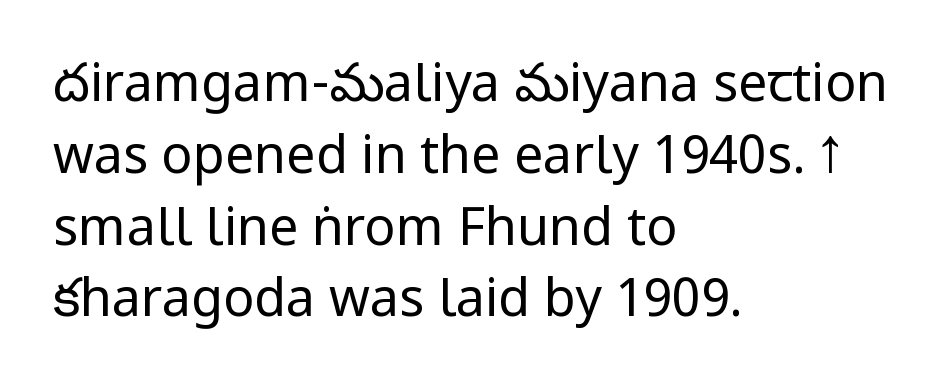
The image shows 52 px regular-weight, condensed sans-serif type, upright; set left-aligned, normal line spacing (1.38x), normal letter spacing, not underlined; low stroke contrast and a large x-height.
